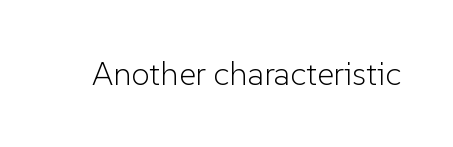
The glyphs in this specimen are sans serif. The cut favours lightness, reaching ordinary text weight at its darkest. Is this a fixed-width face? No — the glyphs have proportional, varying widths. Every stem runs plumb, perpendicular to the baseline. Rule under the text: the space is simply empty.
